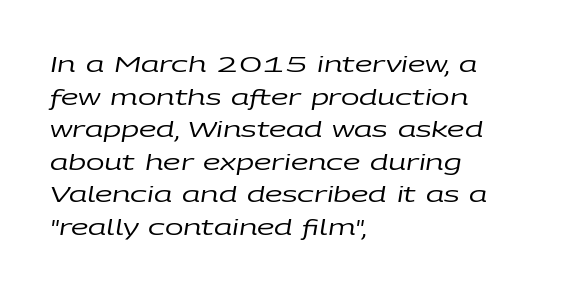
The image shows 22 px text type, italic (leaning right); set left-aligned, normal line spacing (1.48x), normal letter spacing, not underlined.
